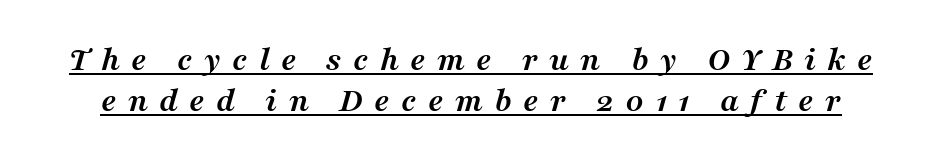
The image shows 35 px semibold serif type, italic (leaning right); set line spacing 1.18x, unusually wide letter spacing (+0.32 em), underlined; medium stroke contrast and a medium x-height.
